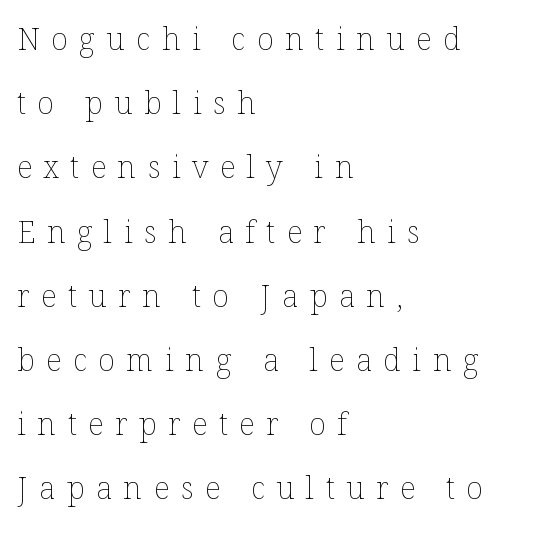
Compared with a typical body face, this is equally light or lighter still. Unlike italic type, these characters show no tilt at all. Each row of text sits above clean, open space. The typesetter chose a ragged-right arrangement here. Looks like regular typesetting: each glyph gets only the width it needs. The letters are spread apart with noticeably loose tracking.
